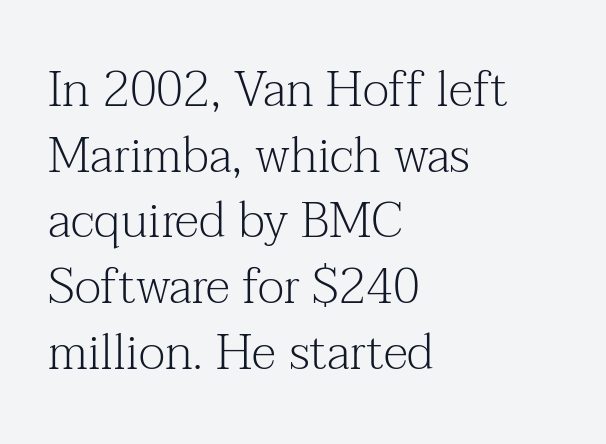
Regarding leading, the lines here are spaced in the standard way. The passage shown has conventional tracking throughout. This sample has the flowing, uneven cadence of proportional lettering. Bare-footed words on every line. The type sits square on the baseline with zero lean.
